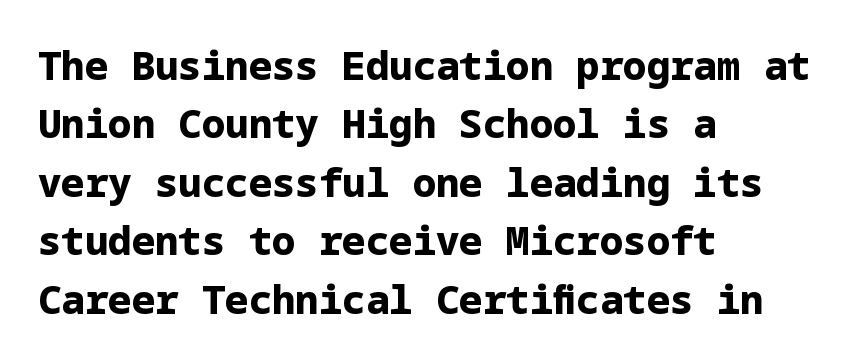
The image shows 39 px bold sans-serif type, upright; set left-aligned, normal line spacing (1.5x), normal letter spacing, not underlined; low stroke contrast and a medium x-height.
